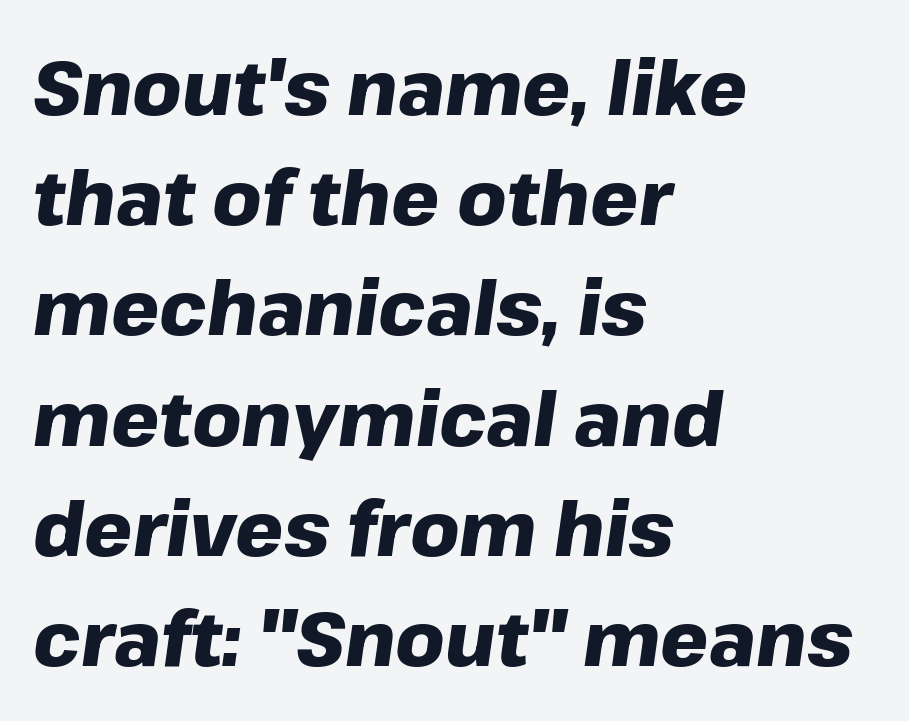
The image shows 76 px heavy type, italic (leaning right); set left-aligned, normal line spacing (1.45x), normal letter spacing, not underlined; low stroke contrast and a medium x-height.
